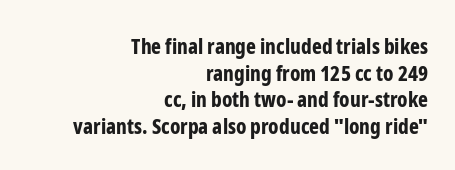
Q: Is the text bold? A: Yes.
Q: Is the text italic (slanted)? A: No, it is upright.
Q: Is the text underlined? A: No.
Q: How is the paragraph aligned? A: Right-aligned.
Q: Is the spacing between letters normal or unusually wide? A: Normal.
Q: Is the spacing between lines tight, normal or loose? A: Normal.
